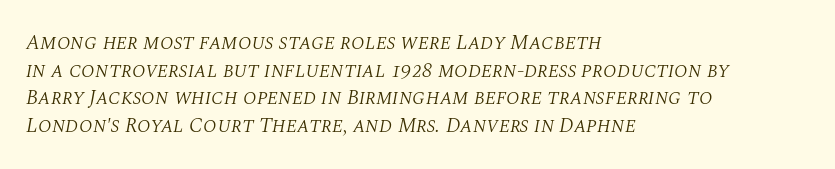
The image shows 21 px text type, italic (leaning right); set left-aligned, normal line spacing (1.32x), normal letter spacing, not underlined.
